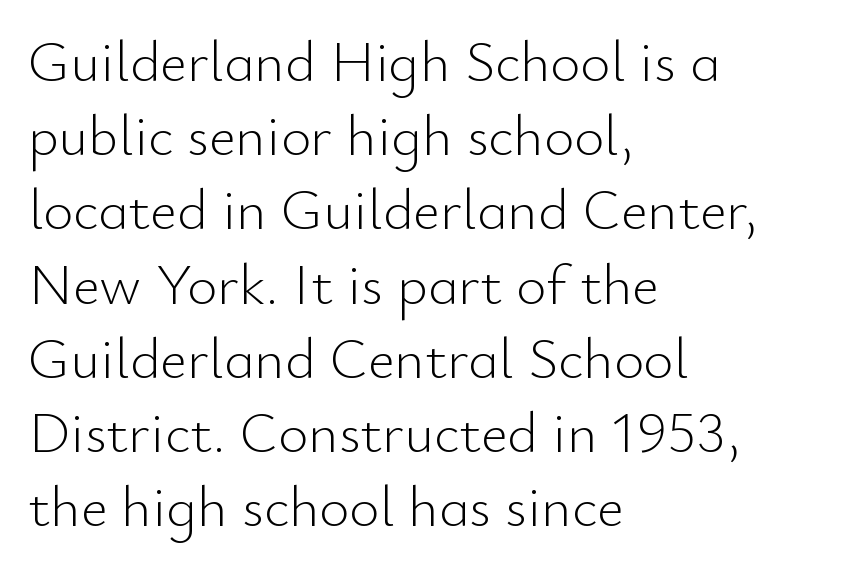
The image shows 58 px light sans-serif type, upright; set left-aligned, normal line spacing (1.28x), normal letter spacing, not underlined; low stroke contrast and a small x-height.
